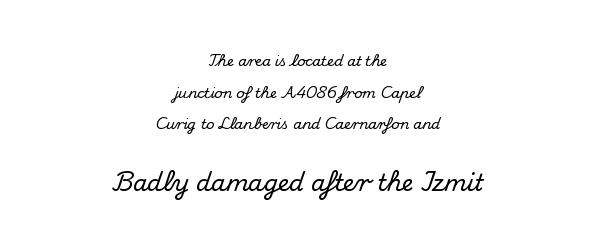
Notice how the passage keeps no hard edge, just a central spine. Line spacing here is loose. Descender tails drop into unmarked territory. Caption: standard tracking, unaltered.
